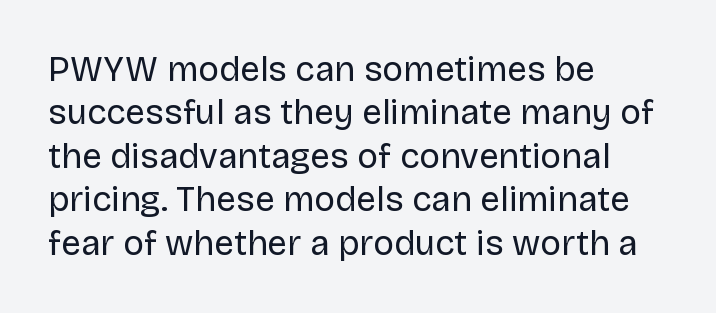
The image shows 35 px regular-weight sans-serif type, upright; set left-aligned, line spacing 1.24x, normal letter spacing, not underlined; low stroke contrast and a large x-height.
